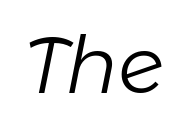
Q: Is the text bold? A: No.
Q: Is the text italic (slanted)? A: Yes, it leans right by about 11 degrees.
Q: Is the text underlined? A: No.
Q: Is the spacing between letters normal or unusually wide? A: Normal.
Q: Width (condensed, normal, or wide)? A: Normal.
Q: Stroke contrast? A: Low.
Q: x-height? A: Medium.
Q: Monospaced? A: No.
